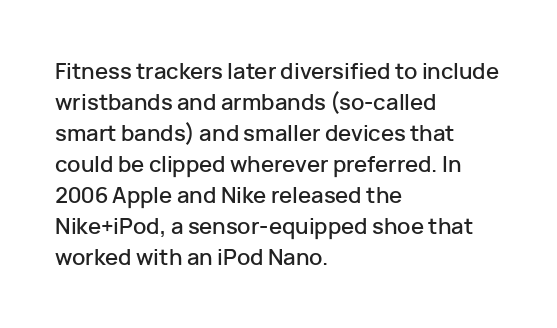
Q: Is the text italic (slanted)? A: No, it is upright.
Q: Is the text underlined? A: No.
Q: How is the paragraph aligned? A: Left-aligned.
Q: Is the spacing between letters normal or unusually wide? A: Normal.
Q: Is the spacing between lines tight, normal or loose? A: Normal.
